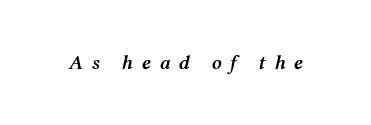
{"italic": "yes", "lean": "right", "slant_degrees": 12, "bold": "semi", "underline": "no", "letter_spacing": "wide", "letter_spacing_em": 0.42, "glyph_px": 20}
